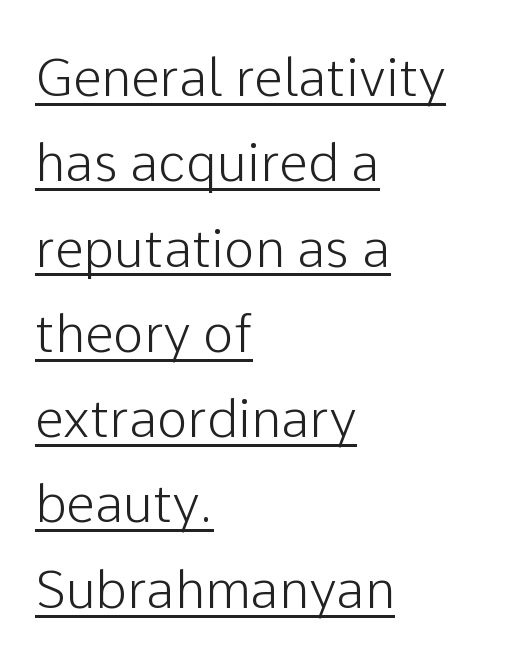
The designer went with a sans here, leaving each stem footless. Underlining? Definitely there. Leading matches the norm, producing a regular column. Which margin do the lines hug? The left one — the right edge is uneven.
